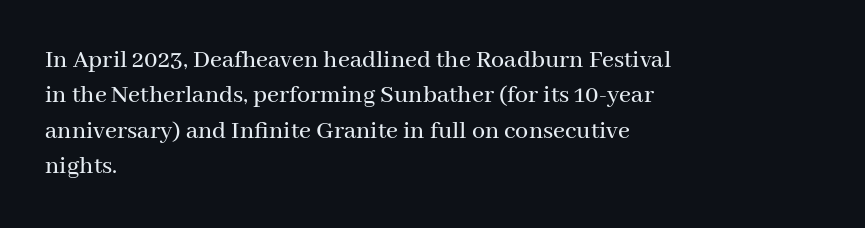
The passage shown stacks its lines at a standard gap. These lines stack with their left ends in a neat column. A roman cut, with each character standing at attention. Caption: standard tracking, unaltered. Words float on clear page, feet unadorned.
